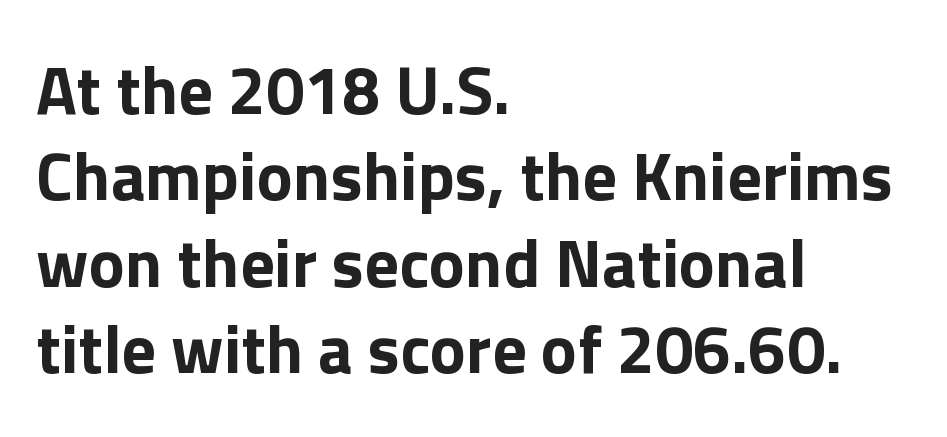
{"serif": "no", "italic": "no", "bold": "yes", "weight": "bold", "width": "normal", "x_height": "medium", "monospaced": "no", "underline": "no", "align": "left", "line_spacing": "normal", "line_spacing_ratio": 1.27, "letter_spacing": "normal", "letter_spacing_em": 0.0, "glyph_px": 68}
